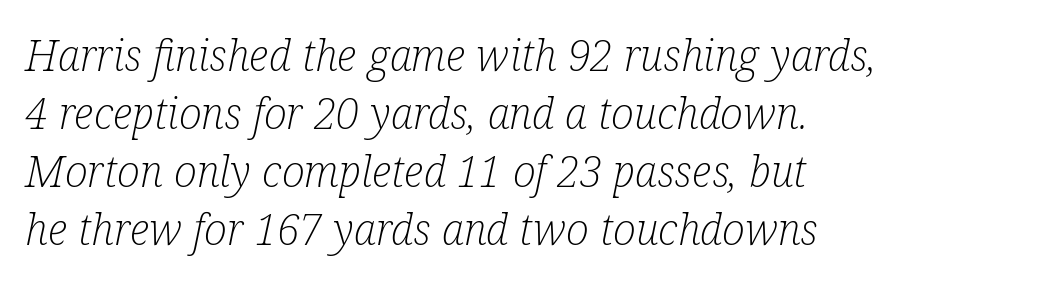
Q: Is the text bold? A: No.
Q: Is the text italic (slanted)? A: Yes, it leans right by about 12 degrees.
Q: Is the typeface a serif or a sans-serif typeface? A: Serif.
Q: Is the text underlined? A: No.
Q: How is the paragraph aligned? A: Left-aligned.
Q: Is the spacing between letters normal or unusually wide? A: Normal.
Q: Is the spacing between lines tight, normal or loose? A: Normal.
Q: Width (condensed, normal, or wide)? A: Condensed.
Q: Stroke contrast? A: Low.
Q: x-height? A: Medium.
Q: Monospaced? A: No.
